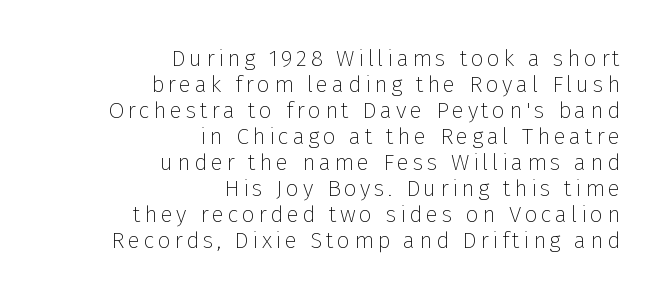
Q: Is the text bold? A: No.
Q: Is the text italic (slanted)? A: No, it is upright.
Q: Is the text underlined? A: No.
Q: How is the paragraph aligned? A: Right-aligned.
Q: Is the spacing between lines tight, normal or loose? A: Tight.
